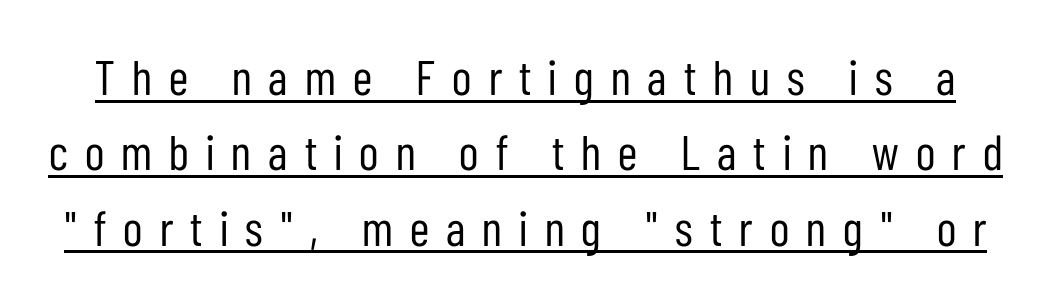
The passage shown is typed in a proportional face where columns would drift. Does the type have serifs? No, each stem ends abruptly. Compared with undecorated copy, this sample adds a rule below the words. Nothing heavy about these letters — not bold at all.
